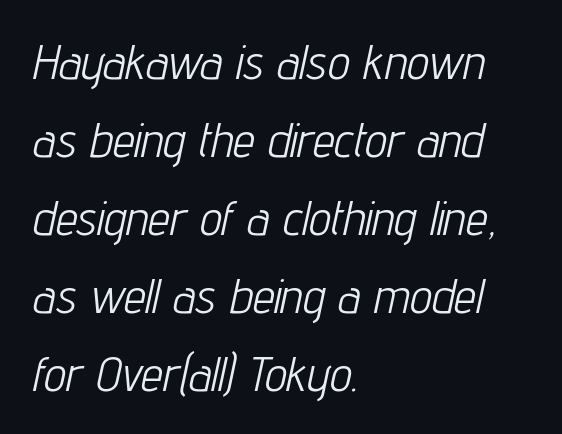
The passage shown leans; its letterforms are oblique. In terms of letterspacing, this is plain default setting. Is the block centered? No — it sits flush against the left margin. The gap between lines stays unmarked. Compared with a typical body face, this is equally light or lighter still. Leading matches the norm, producing a regular column.
